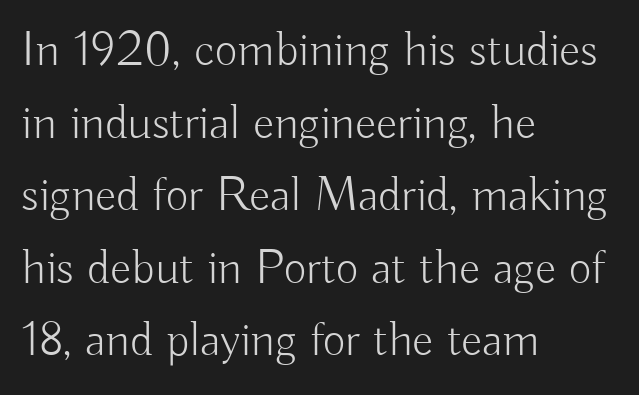
Unlike a traditional serif, this face leaves its strokes unadorned. Letters have the restrained weight of plain body copy at most. In terms of posture, this sample is upright. Caption: multi-line text, flush left, ragged right. Is this a fixed-width face? No — the glyphs have proportional, varying widths.
